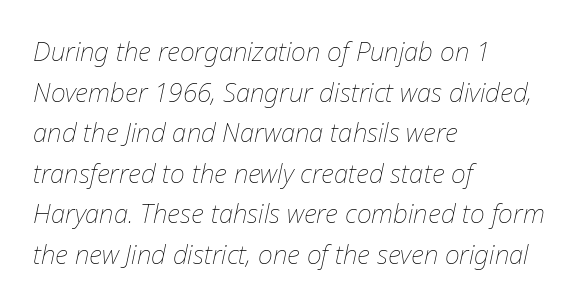
The lines in this sample share a left origin and differ only in where they stop. Just letters on the line, the space beneath them empty. This reads as an unemphasized weight, regular at the heaviest. This block has exactly the height ordinary leading produces.
